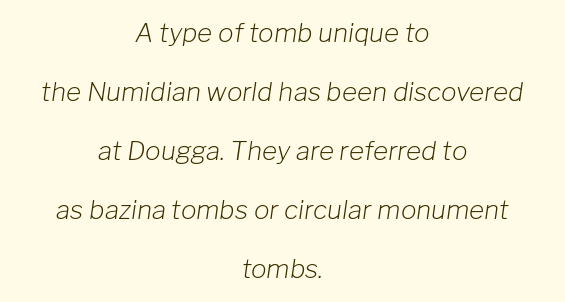
{"italic": "yes", "lean": "right", "slant_degrees": 8, "bold": "no", "underline": "no", "align": "center", "line_spacing": "loose", "line_spacing_ratio": 2.27, "letter_spacing": "normal", "letter_spacing_em": 0.0, "glyph_px": 26}
